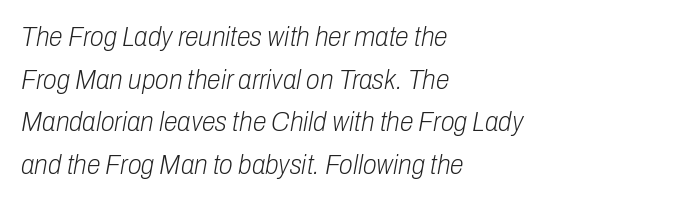
The image shows 28 px light, condensed type, italic (leaning right); set left-aligned, normal line spacing (1.52x), normal letter spacing, not underlined; low stroke contrast and a medium x-height.
